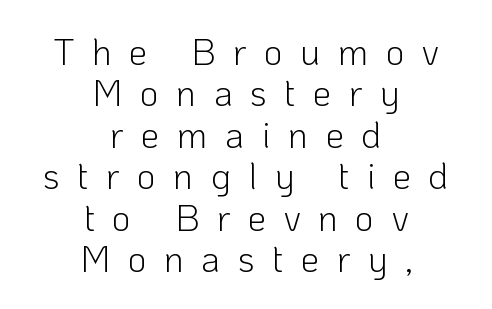
In terms of letterspacing, this is a distinctly airy, spread setting. Here the designer chose a conventional face with non-uniform glyph widths. The gap between lines stays unmarked. Italic: no, the glyphs are upright roman. The characters display no serif detailing; their extremities are plain.
